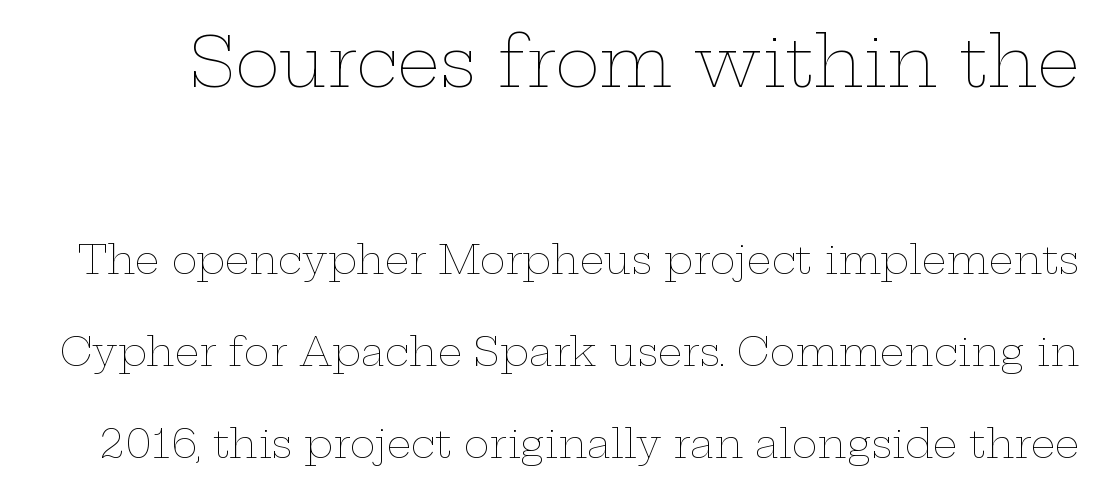
The image shows 68 px thin, wide type, upright; set loose line spacing (2.37x), normal letter spacing, not underlined; the first (top) block is 1.74x larger; low stroke contrast and a medium x-height.
